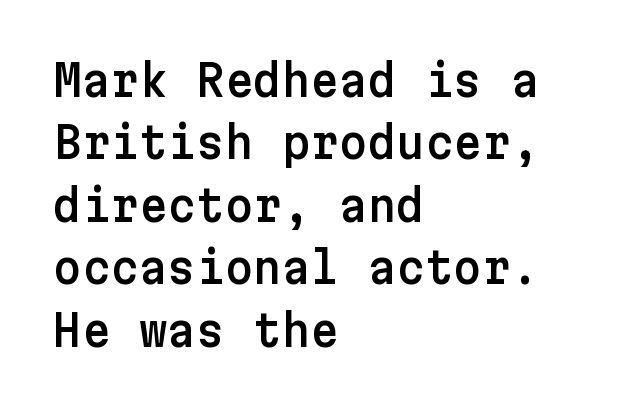
Normally led — the rows are evenly, conventionally spaced. The designer went with a sans here, leaving each stem footless. Descender tails drop into unmarked territory. The passage shown has conventional tracking throughout.
